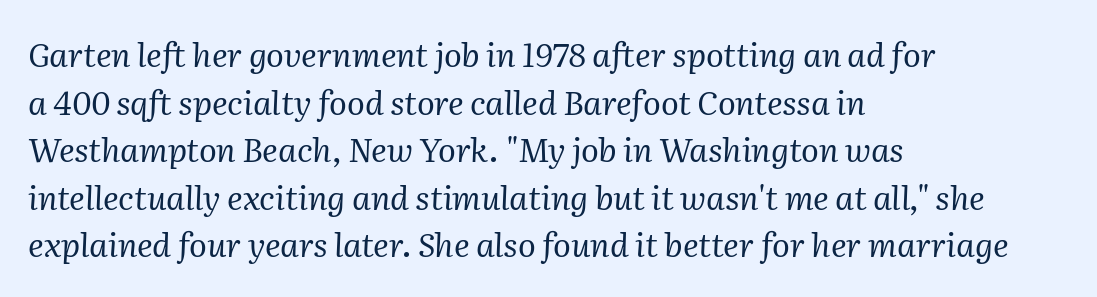
A classic flush-left, rag-right setting is used for this passage. Style check: oblique. The horizontal fit of the characters is conventional and even. The font family rendered here belongs to the serif group. Is this a fixed-width face? No — the glyphs have proportional, varying widths. Weight: in the light-to-regular range.
